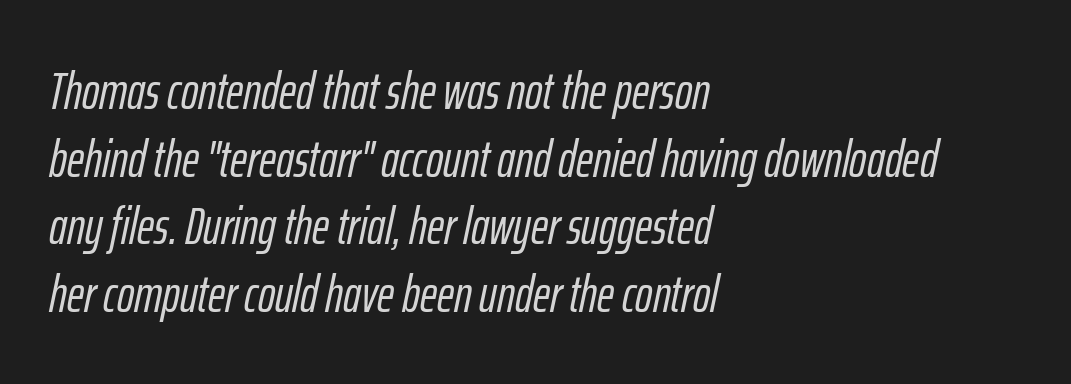
Q: Is the text italic (slanted)? A: Yes, it leans right by about 12 degrees.
Q: Is the text underlined? A: No.
Q: How is the paragraph aligned? A: Left-aligned.
Q: Is the spacing between letters normal or unusually wide? A: Normal.
Q: Is the spacing between lines tight, normal or loose? A: Normal.
Q: Width (condensed, normal, or wide)? A: Condensed.
Q: Stroke contrast? A: Low.
Q: x-height? A: Medium.
Q: Monospaced? A: No.
